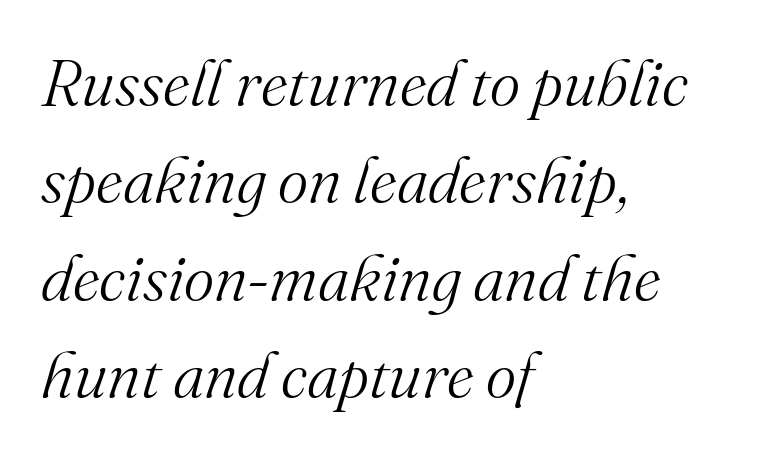
The image shows 65 px light serif type, italic (leaning right); set left-aligned, normal line spacing (1.5x), normal letter spacing, not underlined; medium stroke contrast and a small x-height.
